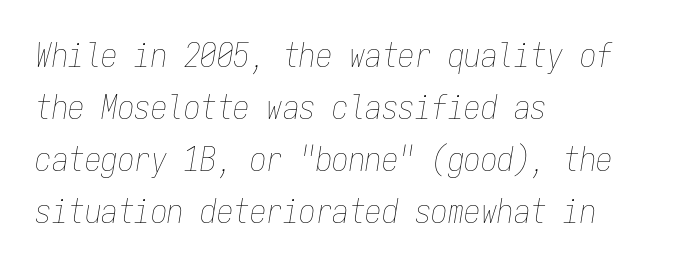
The weight would be labelled regular, book, light, or lighter still. Do the characters align in a grid? Yes, the font is monospaced. This sample uses plain, unmodified letter spacing. A typesetter would call this leading conventional body-copy spacing. This sample uses an oblique cut, with every glyph tilted off the vertical.
